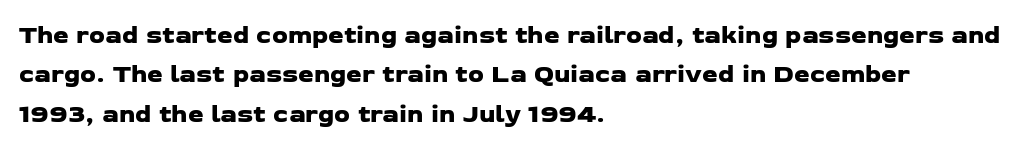
Check the space under the baseline: it is left empty. Line starts are locked; line ends wander. The lines sit at an ordinary, default distance from one another. Standard letterfit; no display-style spreading of the glyphs.
